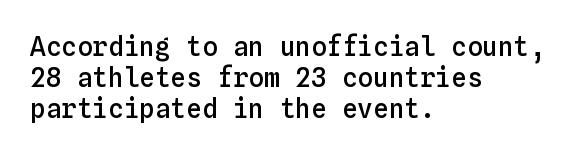
Q: Is the text bold? A: Semi-bold.
Q: Is the text italic (slanted)? A: No, it is upright.
Q: Is the text underlined? A: No.
Q: How is the paragraph aligned? A: Left-aligned.
Q: Is the spacing between letters normal or unusually wide? A: Normal.
